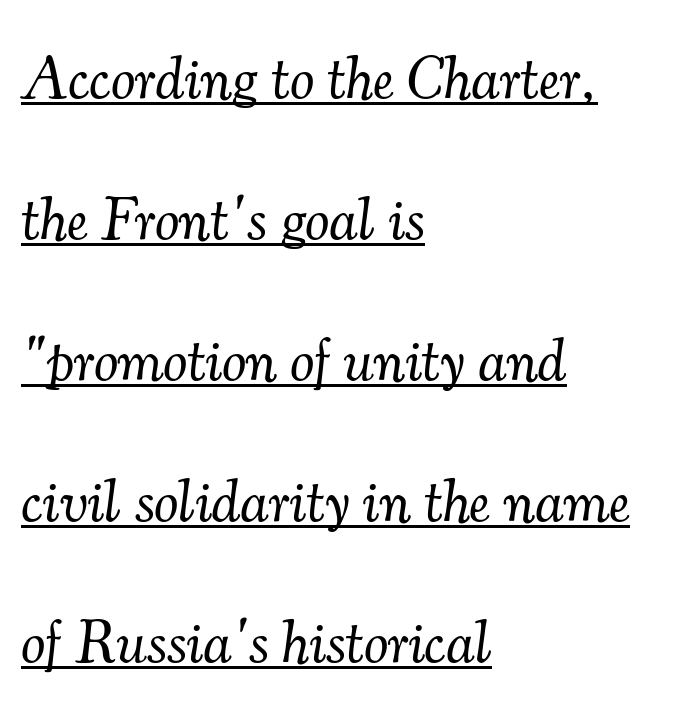
The image shows 61 px light serif type, italic (leaning right); set left-aligned, loose line spacing (2.31x), normal letter spacing, underlined; medium stroke contrast and a small x-height.
